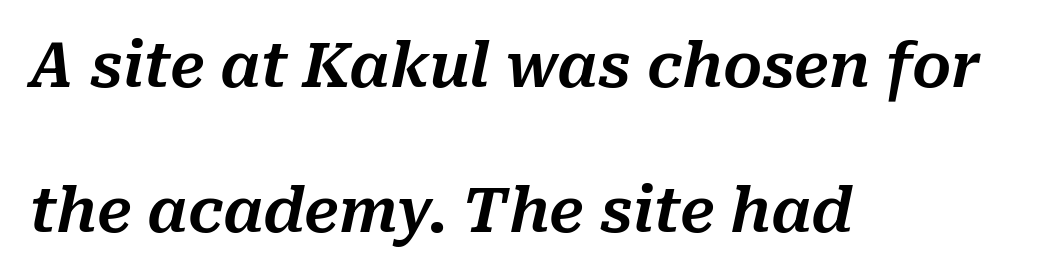
Q: Is the text italic (slanted)? A: Yes, it leans right by about 10 degrees.
Q: Is the text underlined? A: No.
Q: How is the paragraph aligned? A: Left-aligned.
Q: Is the spacing between letters normal or unusually wide? A: Normal.
Q: Is the spacing between lines tight, normal or loose? A: Loose.
Q: Width (condensed, normal, or wide)? A: Normal.
Q: Stroke contrast? A: Medium.
Q: x-height? A: Medium.
Q: Monospaced? A: No.
